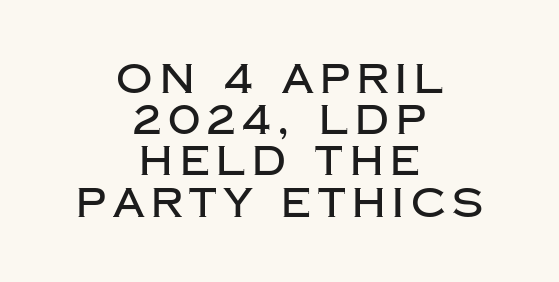
The image shows 40 px sans-serif type, upright; set centered, tight line spacing (1.03x), not underlined; low stroke contrast and a large x-height.
